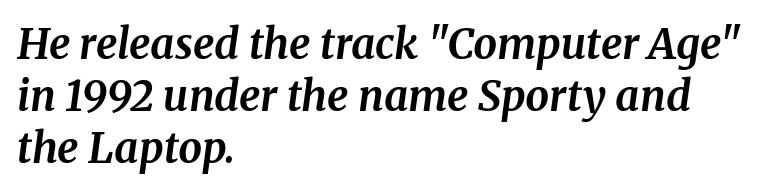
Q: Is the text bold? A: Yes.
Q: Is the text italic (slanted)? A: Yes, it leans right by about 8 degrees.
Q: Is the typeface a serif or a sans-serif typeface? A: Serif.
Q: Is the text underlined? A: No.
Q: How is the paragraph aligned? A: Left-aligned.
Q: Is the spacing between letters normal or unusually wide? A: Normal.
Q: Width (condensed, normal, or wide)? A: Normal.
Q: Stroke contrast? A: Medium.
Q: x-height? A: Medium.
Q: Monospaced? A: No.
